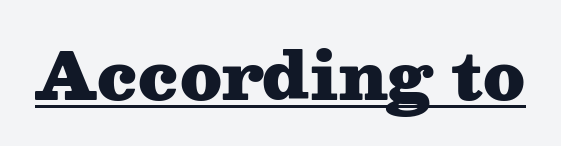
The font's upright variant was chosen for this text. Serifs: yes, visible at the terminals of the letterforms. The letters advance in unequal steps, a hallmark of proportional type. Compared with typical body copy, the letter spacing here is the same. These lines carry a lot of weight — the face is fully bold. Check the space under the baseline: a stroke is drawn there.
